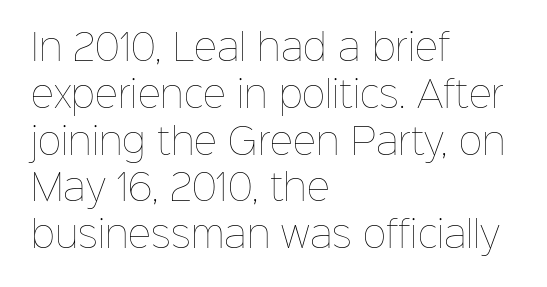
Q: Is the text bold? A: No.
Q: Is the text italic (slanted)? A: No, it is upright.
Q: Is the text underlined? A: No.
Q: How is the paragraph aligned? A: Left-aligned.
Q: Is the spacing between letters normal or unusually wide? A: Normal.
Q: Is the spacing between lines tight, normal or loose? A: Normal.
Q: Width (condensed, normal, or wide)? A: Normal.
Q: Stroke contrast? A: Low.
Q: x-height? A: Medium.
Q: Monospaced? A: No.
